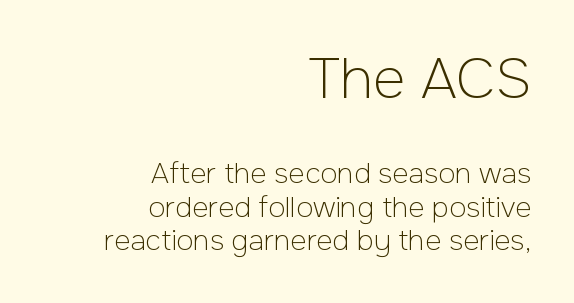
{"serif": "no", "italic": "no", "bold": "no", "weight": "light", "width": "normal", "stroke_contrast": "low", "x_height": "medium", "monospaced": "no", "underline": "no", "align": "right", "line_spacing_ratio": 1.2, "letter_spacing": "normal", "letter_spacing_em": 0.0, "larger_block": "first", "size_ratio": 2.0, "glyph_px": 56}
